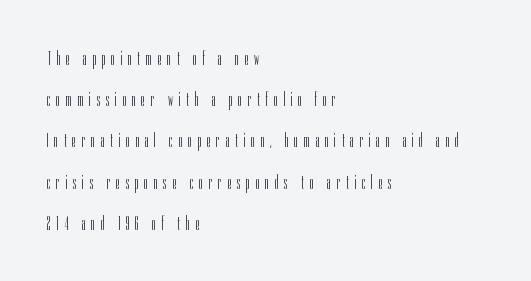
The image shows 20 px text type, upright; set left-aligned, loose line spacing (2.06x), unusually wide letter spacing (+0.28 em), not underlined.
